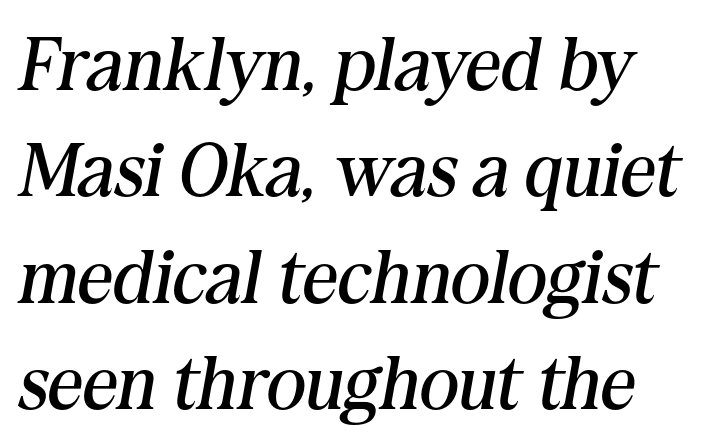
The image shows 76 px regular-weight serif type, italic (leaning right); set normal line spacing (1.4x), normal letter spacing, not underlined; medium stroke contrast and a medium x-height.
